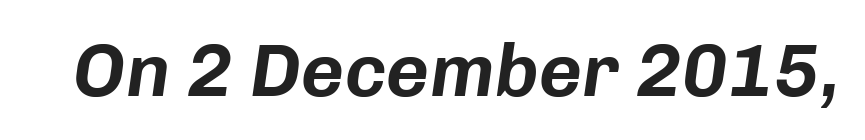
{"italic": "yes", "lean": "right", "slant_degrees": 8, "width": "normal", "stroke_contrast": "low", "x_height": "medium", "monospaced": "no", "underline": "no", "letter_spacing": "normal", "letter_spacing_em": 0.0, "glyph_px": 75}
